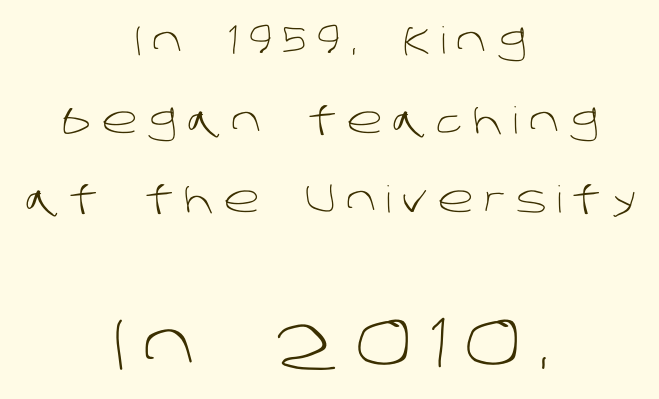
Spacing verdict: proportional, widths tailored to each character. Caption: multi-line text, centered on the measure. Reading down the column, the eye jumps a long way to each next line. Any mark beneath the type? The region is blank. The characters display no serif detailing; their extremities are plain. Character size in the trailing block exceeds that of the leading block.
